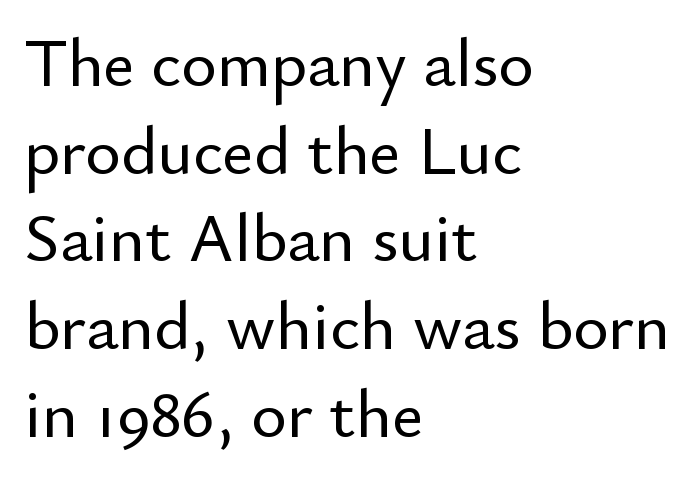
Q: Is the text italic (slanted)? A: No, it is upright.
Q: Is the typeface a serif or a sans-serif typeface? A: Sans-serif.
Q: Is the text underlined? A: No.
Q: How is the paragraph aligned? A: Left-aligned.
Q: Is the spacing between letters normal or unusually wide? A: Normal.
Q: Is the spacing between lines tight, normal or loose? A: Normal.
Q: Width (condensed, normal, or wide)? A: Normal.
Q: Stroke contrast? A: Low.
Q: x-height? A: Small.
Q: Monospaced? A: No.
